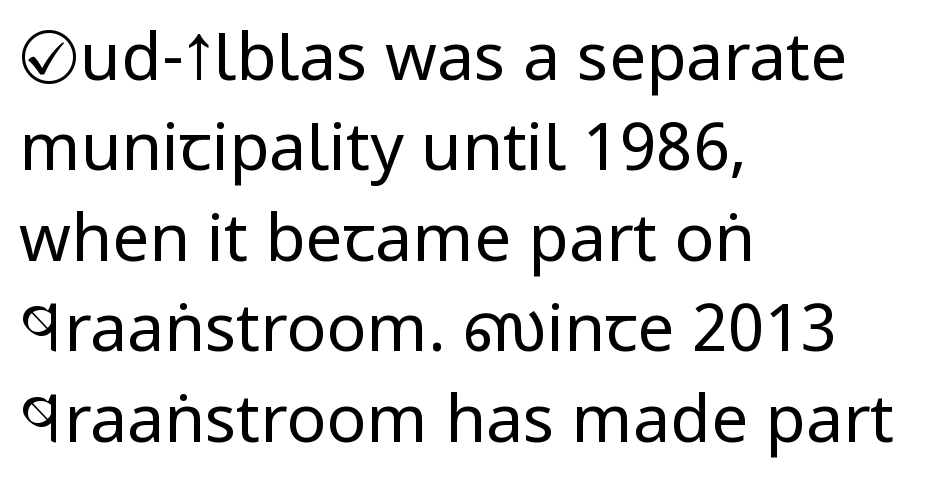
Q: Is the text bold? A: No.
Q: Is the text italic (slanted)? A: No, it is upright.
Q: Is the typeface a serif or a sans-serif typeface? A: Sans-serif.
Q: Is the text underlined? A: No.
Q: How is the paragraph aligned? A: Left-aligned.
Q: Is the spacing between letters normal or unusually wide? A: Normal.
Q: Is the spacing between lines tight, normal or loose? A: Normal.
Q: Width (condensed, normal, or wide)? A: Condensed.
Q: Stroke contrast? A: Low.
Q: x-height? A: Large.
Q: Monospaced? A: No.
